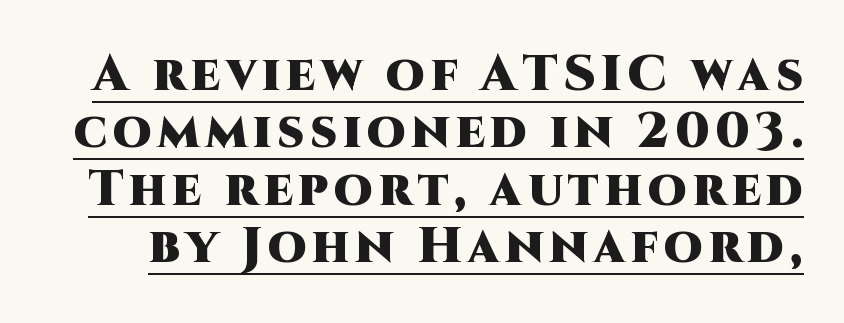
Successive baselines arrive quickly, one right under another. Serif or sans? Sans — the stroke terminals are bare. You could not count columns in this text — the font is proportionally spaced. Emphasis is given by a line drawn under the lettering. This sample uses an upright cut, with every glyph sitting square on the baseline.
